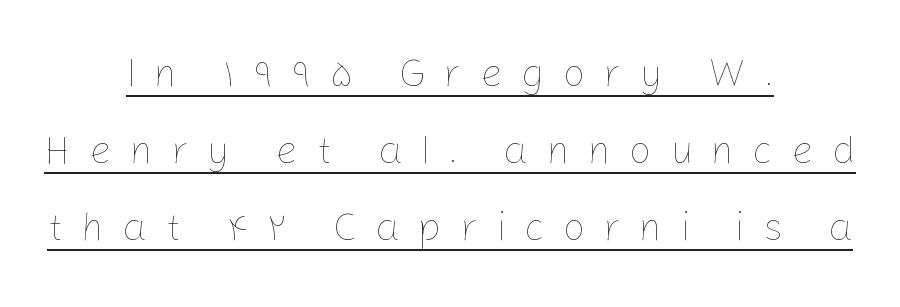
Q: Is the text bold? A: No.
Q: Is the text italic (slanted)? A: No, it is upright.
Q: Is the text underlined? A: Yes.
Q: How is the paragraph aligned? A: Centered.
Q: Is the spacing between letters normal or unusually wide? A: Unusually wide.
Q: Is the spacing between lines tight, normal or loose? A: Loose.
Q: Width (condensed, normal, or wide)? A: Normal.
Q: Stroke contrast? A: Low.
Q: x-height? A: Medium.
Q: Monospaced? A: No.
